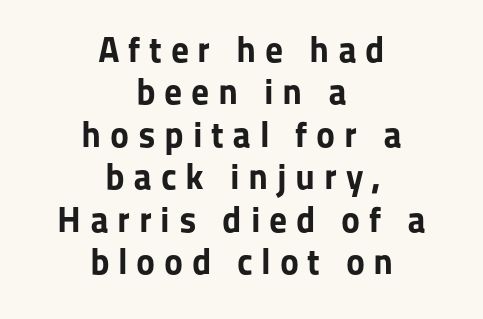
{"serif": "no", "italic": "no", "bold": "yes", "weight": "bold", "width": "normal", "stroke_contrast": "low", "x_height": "medium", "monospaced": "no", "underline": "no", "align": "center", "line_spacing_ratio": 1.18, "letter_spacing": "wide", "letter_spacing_em": 0.24, "glyph_px": 36}
